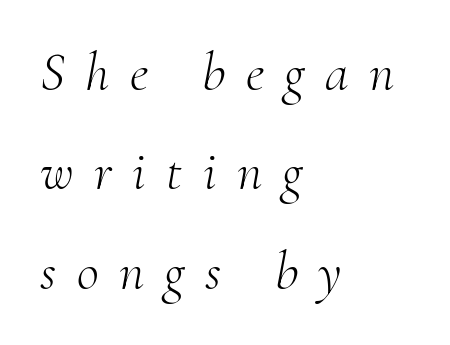
Q: Is the text bold? A: No.
Q: Is the text italic (slanted)? A: Yes, it leans right by about 10 degrees.
Q: Is the typeface a serif or a sans-serif typeface? A: Serif.
Q: Is the text underlined? A: No.
Q: How is the paragraph aligned? A: Left-aligned.
Q: Is the spacing between letters normal or unusually wide? A: Unusually wide.
Q: Width (condensed, normal, or wide)? A: Normal.
Q: Stroke contrast? A: Medium.
Q: x-height? A: Small.
Q: Monospaced? A: No.
